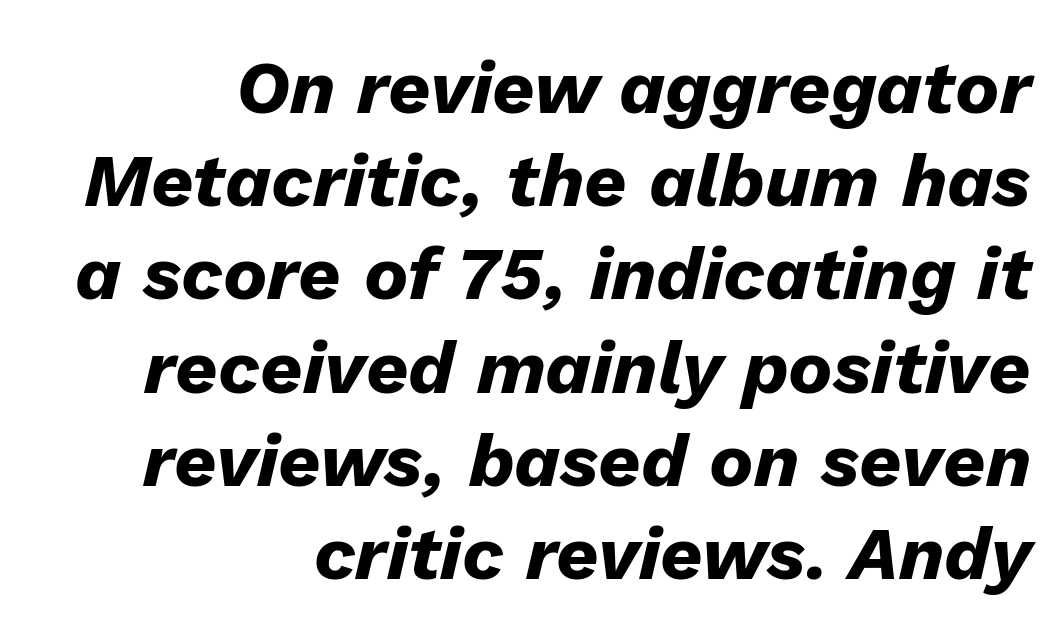
Looks like regular typesetting: each glyph gets only the width it needs. Quick note: italic. Weight check: bold — yes, fully. The rendering keeps characters at their native spacing.
